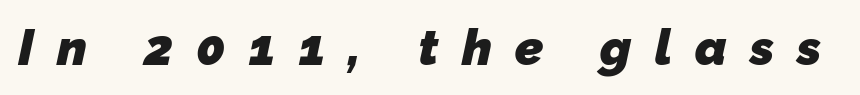
{"serif": "no", "bold": "yes", "weight": "heavy", "width": "normal", "stroke_contrast": "low", "x_height": "medium", "monospaced": "no", "underline": "no", "letter_spacing": "wide", "letter_spacing_em": 0.46, "glyph_px": 50}
